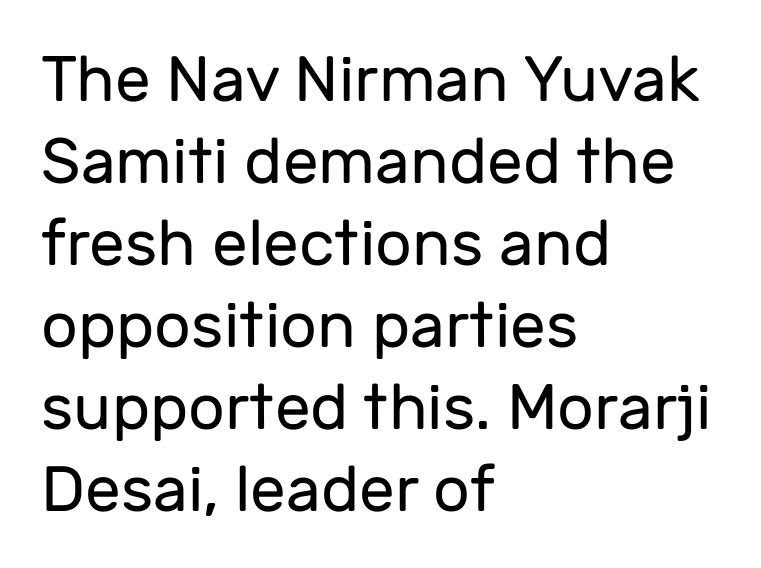
The image shows 64 px regular-weight sans-serif type, upright; set left-aligned, normal line spacing (1.28x), normal letter spacing, not underlined; low stroke contrast and a medium x-height.
